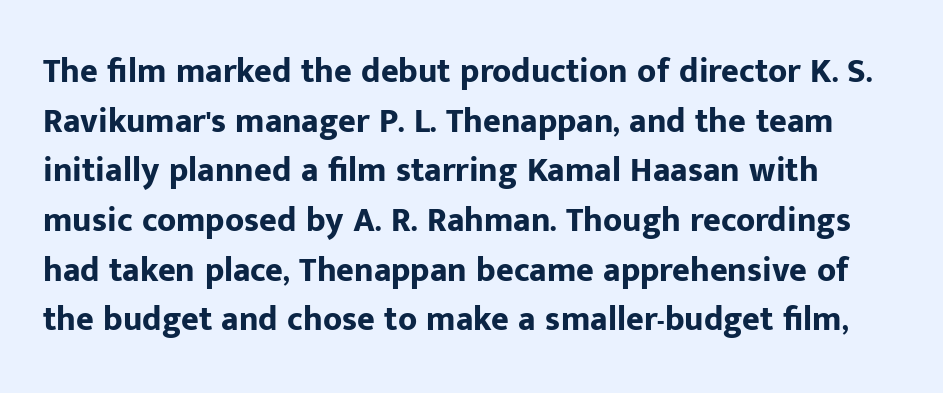
Each letter keeps its own natural width here, so spacing adapts to shape. The string is rendered with underlining switched off. Normally led — the rows are evenly, conventionally spaced. Tracking here is standard; glyphs follow each other at the usual distance. The axis of the letterforms is exactly vertical.
